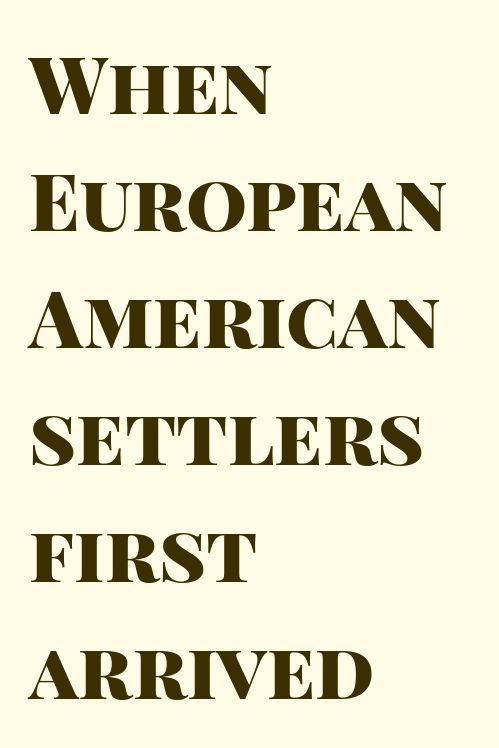
Q: Is the text bold? A: Yes.
Q: Is the text italic (slanted)? A: No, it is upright.
Q: Is the typeface a serif or a sans-serif typeface? A: Sans-serif.
Q: Is the text underlined? A: No.
Q: How is the paragraph aligned? A: Left-aligned.
Q: Is the spacing between letters normal or unusually wide? A: Normal.
Q: Is the spacing between lines tight, normal or loose? A: Normal.
Q: Width (condensed, normal, or wide)? A: Normal.
Q: Stroke contrast? A: High.
Q: x-height? A: Large.
Q: Monospaced? A: No.
